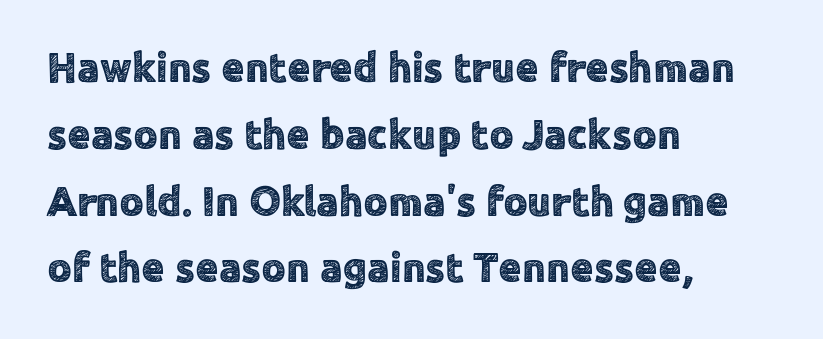
Letters rest on an invisible, unmarked baseline. Is this a fixed-width face? No — the glyphs have proportional, varying widths. Line starts are locked; line ends wander. Ascenders rise straight up at ninety degrees. The line texture is even and compact thanks to regular tracking.
